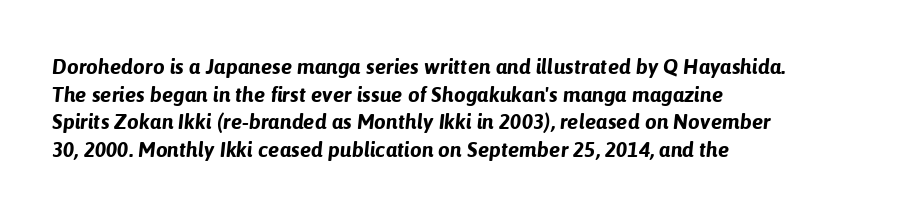
Q: Is the text bold? A: Yes.
Q: Is the text italic (slanted)? A: Yes, it leans right by about 6 degrees.
Q: Is the text underlined? A: No.
Q: How is the paragraph aligned? A: Left-aligned.
Q: Is the spacing between letters normal or unusually wide? A: Normal.
Q: Is the spacing between lines tight, normal or loose? A: Normal.
